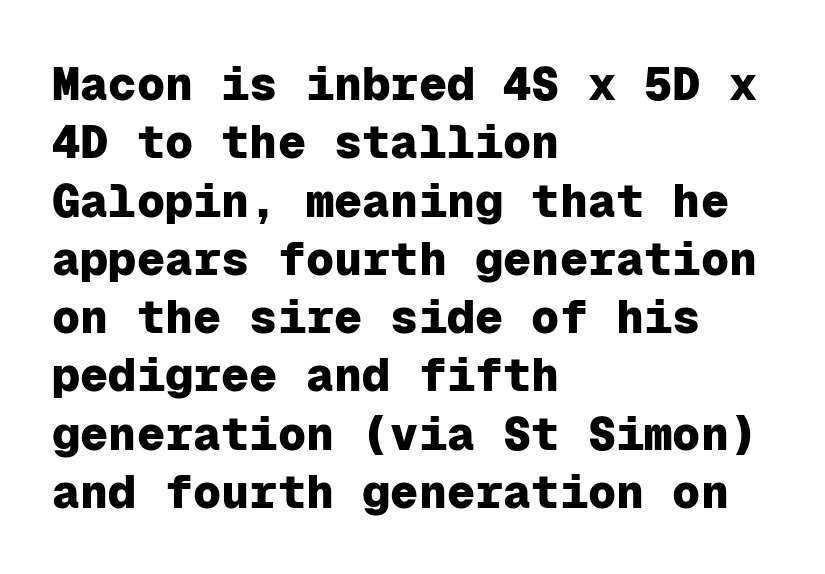
Q: Is the text bold? A: Yes.
Q: Is the text italic (slanted)? A: No, it is upright.
Q: Is the typeface a serif or a sans-serif typeface? A: Sans-serif.
Q: Is the text underlined? A: No.
Q: How is the paragraph aligned? A: Left-aligned.
Q: Is the spacing between letters normal or unusually wide? A: Normal.
Q: Width (condensed, normal, or wide)? A: Normal.
Q: Stroke contrast? A: Low.
Q: x-height? A: Medium.
Q: Monospaced? A: Yes.
